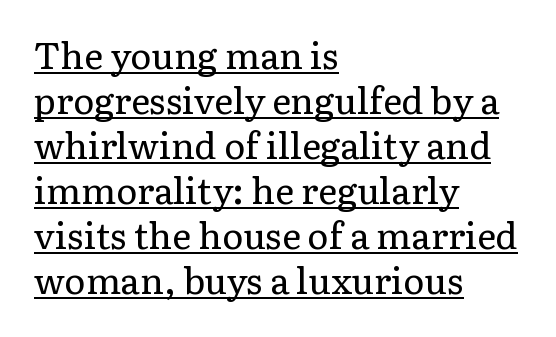
Q: Is the text bold? A: No.
Q: Is the text italic (slanted)? A: No, it is upright.
Q: Is the typeface a serif or a sans-serif typeface? A: Serif.
Q: Is the text underlined? A: Yes.
Q: How is the paragraph aligned? A: Left-aligned.
Q: Is the spacing between letters normal or unusually wide? A: Normal.
Q: Is the spacing between lines tight, normal or loose? A: Normal.
Q: Width (condensed, normal, or wide)? A: Normal.
Q: Stroke contrast? A: Low.
Q: x-height? A: Medium.
Q: Monospaced? A: No.
